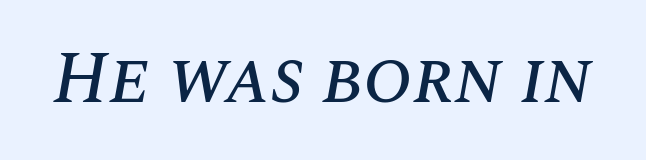
Q: Is the text italic (slanted)? A: Yes, it leans right by about 10 degrees.
Q: Is the text underlined? A: No.
Q: Is the spacing between letters normal or unusually wide? A: Normal.
Q: Width (condensed, normal, or wide)? A: Normal.
Q: Stroke contrast? A: Medium.
Q: x-height? A: Large.
Q: Monospaced? A: No.
